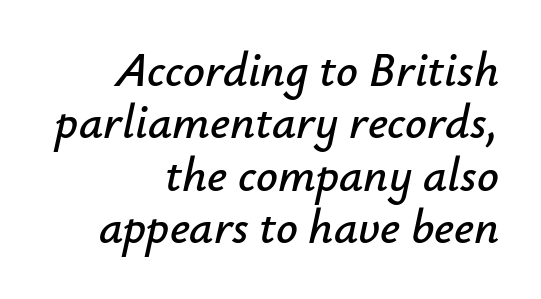
The image shows 48 px text type, italic (leaning right); set right-aligned, tight line spacing (1.09x), normal letter spacing, not underlined; low stroke contrast and a small x-height.
